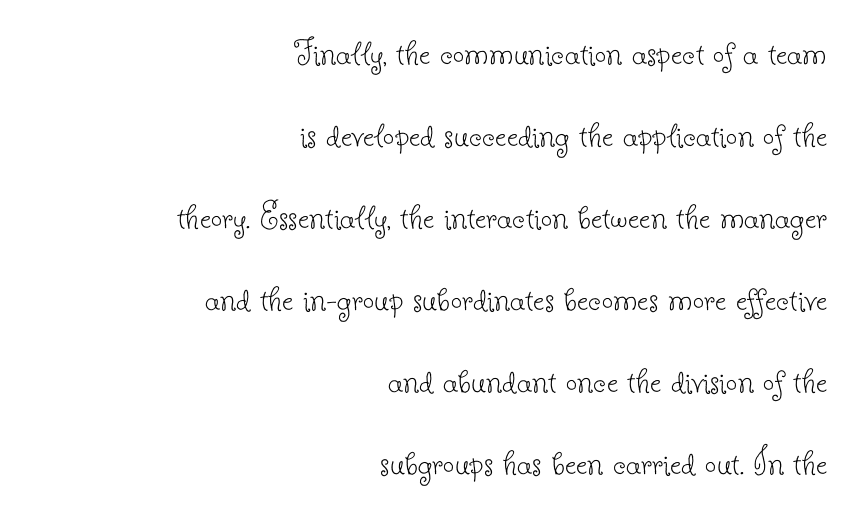
The image shows 40 px thin serif type, upright; set right-aligned, loose line spacing (2.05x), normal letter spacing, not underlined; low stroke contrast and a small x-height.
